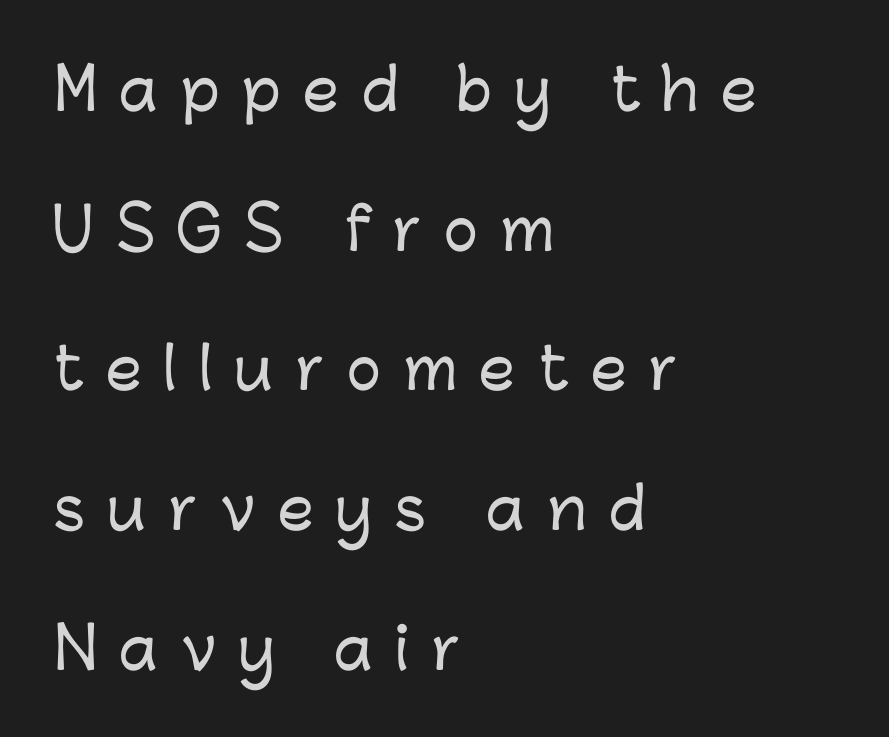
The image shows 57 px sans-serif type, upright; set left-aligned, loose line spacing (2.45x), unusually wide letter spacing (+0.4 em), not underlined; low stroke contrast and a medium x-height.
